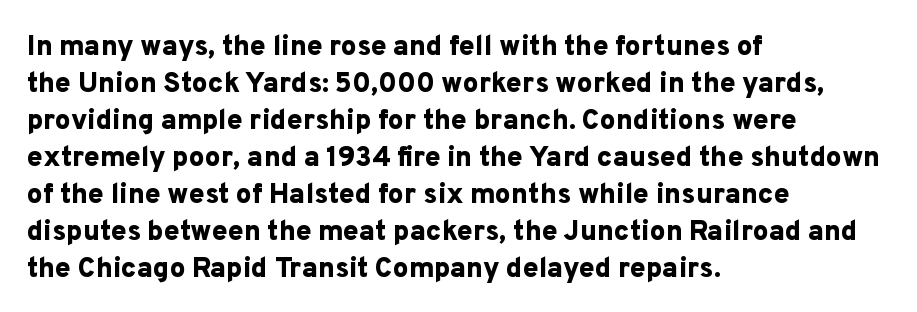
Q: Is the text bold? A: Yes.
Q: Is the text italic (slanted)? A: No, it is upright.
Q: Is the typeface a serif or a sans-serif typeface? A: Sans-serif.
Q: Is the text underlined? A: No.
Q: How is the paragraph aligned? A: Left-aligned.
Q: Is the spacing between letters normal or unusually wide? A: Normal.
Q: Is the spacing between lines tight, normal or loose? A: Normal.
Q: Width (condensed, normal, or wide)? A: Normal.
Q: Stroke contrast? A: Low.
Q: x-height? A: Medium.
Q: Monospaced? A: No.
